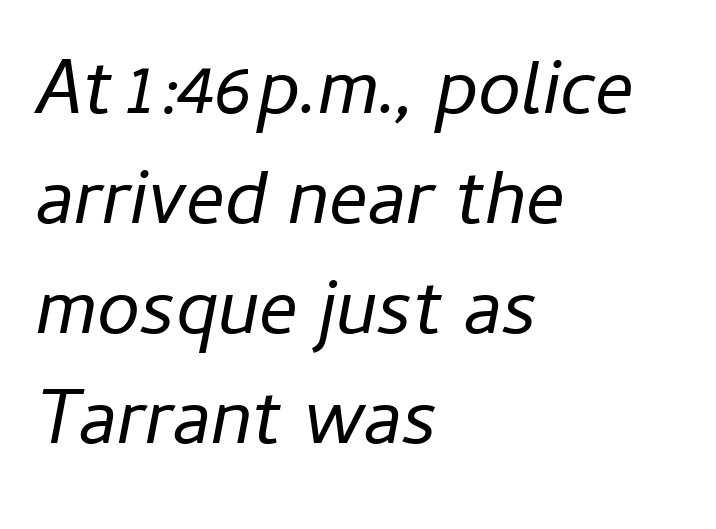
The image shows 77 px regular-weight type, italic (leaning right); set left-aligned, normal line spacing (1.43x), normal letter spacing, not underlined; low stroke contrast and a medium x-height.
